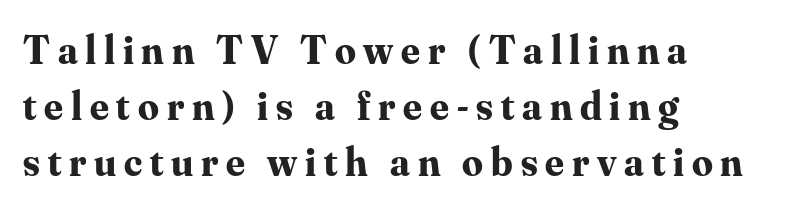
{"serif": "yes", "italic": "no", "bold": "yes", "weight": "bold", "width": "normal", "stroke_contrast": "medium", "x_height": "small", "monospaced": "no", "underline": "no", "align": "left", "line_spacing": "normal", "line_spacing_ratio": 1.37, "glyph_px": 41}
